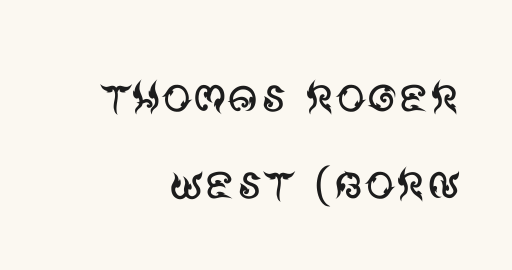
Observe the absence of serifs on each vertical stroke in this sample. Character widths vary here, with narrow letters taking less room than wide ones. Rendered with straight, roman letterforms. Baseline-to-baseline distance is the conventional proportion of letter height. A student would call this right alignment; a typographer would say flush right, rag left. Nothing heavy about these letters — not bold at all.
